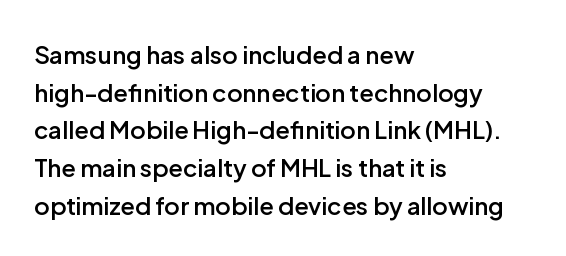
The image shows 24 px text type, upright; set left-aligned, normal line spacing (1.57x), normal letter spacing, not underlined.
